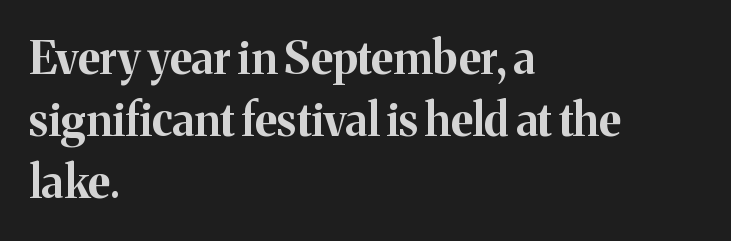
The image shows 45 px bold serif type, upright; set left-aligned, normal line spacing (1.38x), normal letter spacing, not underlined; medium stroke contrast and a medium x-height.
